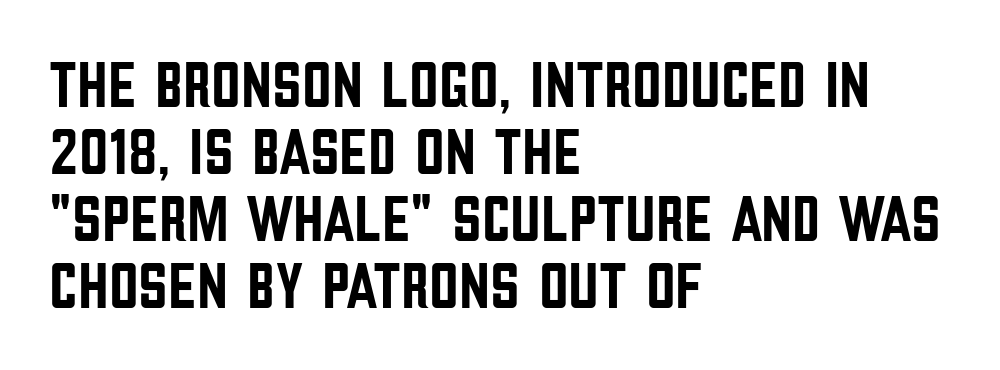
One-word summary of the alignment: left. Is this a sans? Yes — the strokes have no serifs. Tall strokes in this sample are plumb rather than angled. Look at the tracking — it's just the regular setting, nothing added. If you measured baseline to baseline, you'd find a short distance. A clean baseline with only descenders dipping below it.
